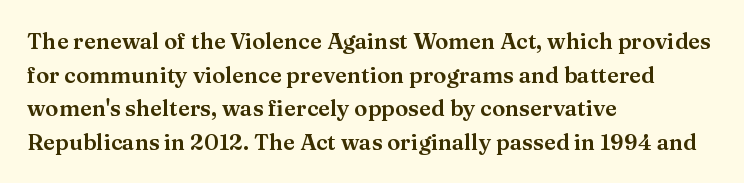
One glance says typical: line gaps are just what's usual. The letters stand upright; this is a roman face. The gap between lines stays unmarked. These lines keep a tight, regular rhythm from letter to letter. Casual observation: everything's shoved over to the left.
